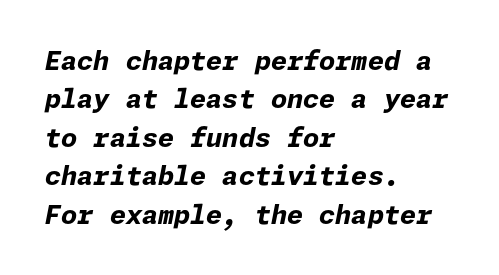
{"italic": "yes", "lean": "right", "slant_degrees": 11, "bold": "yes", "underline": "no", "align": "left", "line_spacing": "normal", "line_spacing_ratio": 1.48, "letter_spacing": "normal", "letter_spacing_em": 0.0, "glyph_px": 26}
